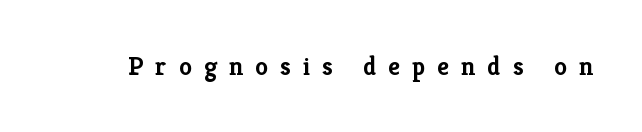
As a designer I'd log this as weight 700, bold. Letter spacing: wide. Underlining? Definitely not there. Rendered with straight, roman letterforms.
